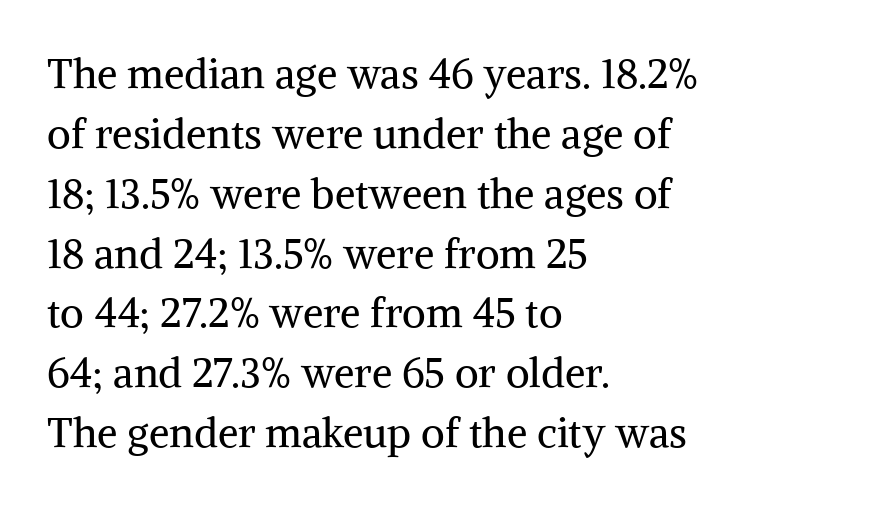
Q: Is the text bold? A: No.
Q: Is the text italic (slanted)? A: No, it is upright.
Q: Is the typeface a serif or a sans-serif typeface? A: Serif.
Q: Is the text underlined? A: No.
Q: How is the paragraph aligned? A: Left-aligned.
Q: Is the spacing between letters normal or unusually wide? A: Normal.
Q: Is the spacing between lines tight, normal or loose? A: Normal.
Q: Width (condensed, normal, or wide)? A: Normal.
Q: Stroke contrast? A: Medium.
Q: x-height? A: Medium.
Q: Monospaced? A: No.
